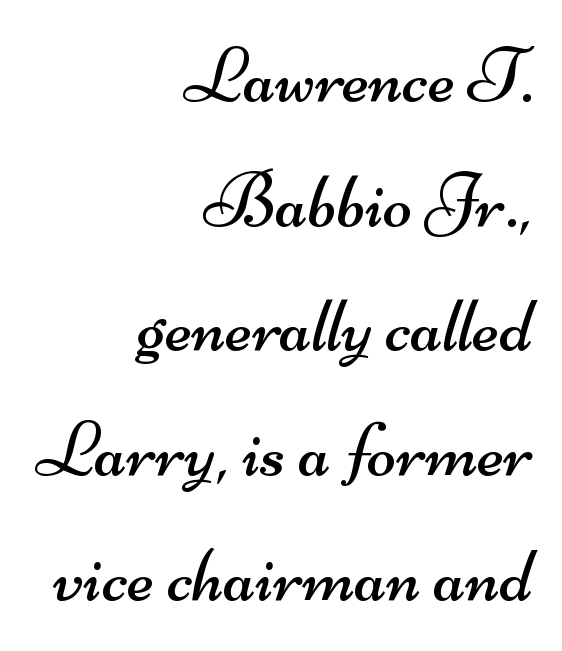
Default kerning and tracking; the words read as compact shapes. The specimen omits any rule beneath the text block's lines. Baseline-to-baseline distance is the conventional proportion of letter height. Weight: regular or lighter.
